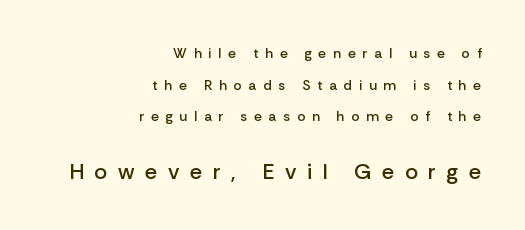
Each glyph is drawn with semibold strokes, heavier than normal yet not fully bold. Decoration check: the copy has no underline. The composition opens small and finishes big. The rendering anchors every line to the right-hand side. This sample uses an upright cut, with every glyph sitting square on the baseline.
